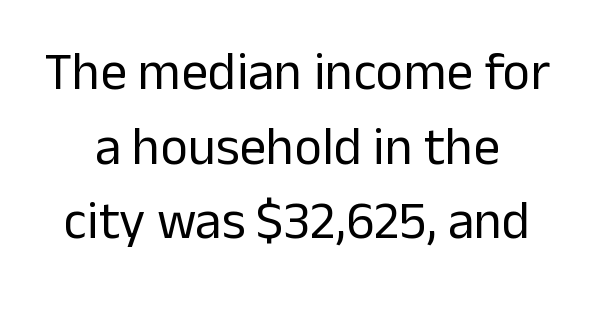
{"serif": "no", "italic": "no", "bold": "no", "weight": "regular", "width": "normal", "stroke_contrast": "low", "x_height": "medium", "monospaced": "no", "underline": "no", "line_spacing": "normal", "line_spacing_ratio": 1.41, "letter_spacing": "normal", "letter_spacing_em": 0.0, "glyph_px": 53}
